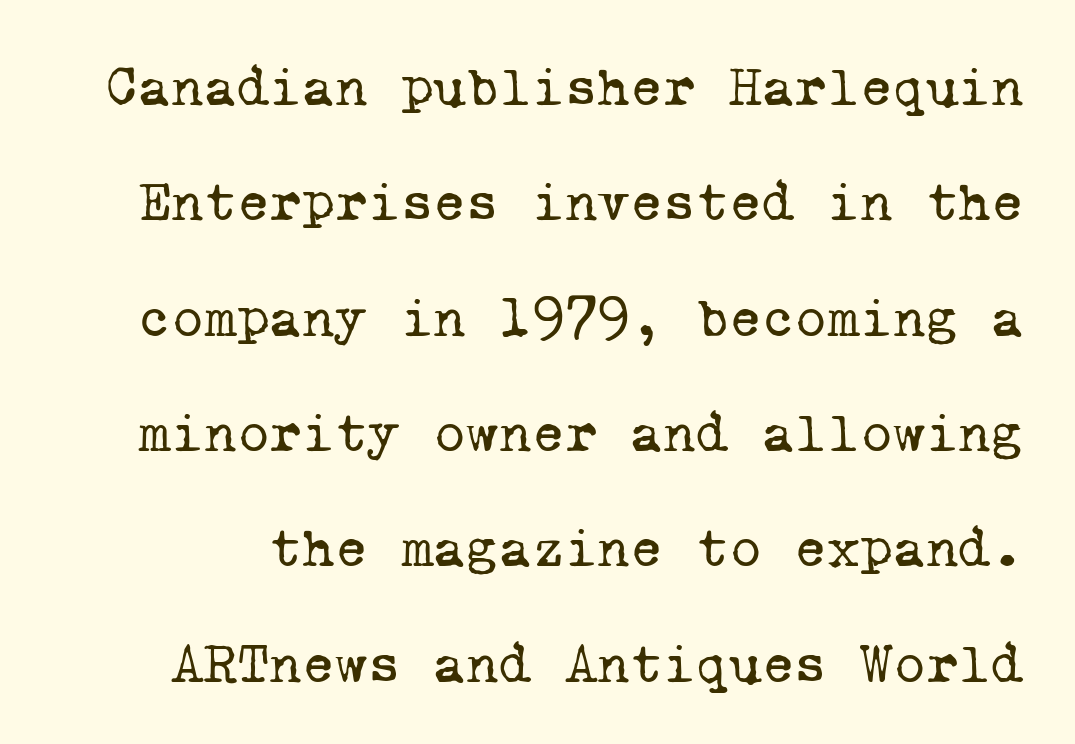
{"serif": "yes", "bold": "no", "weight": "regular", "width": "normal", "stroke_contrast": "low", "x_height": "medium", "monospaced": "yes", "underline": "no", "line_spacing": "loose", "line_spacing_ratio": 2.06, "letter_spacing": "normal", "letter_spacing_em": 0.0, "glyph_px": 56}
